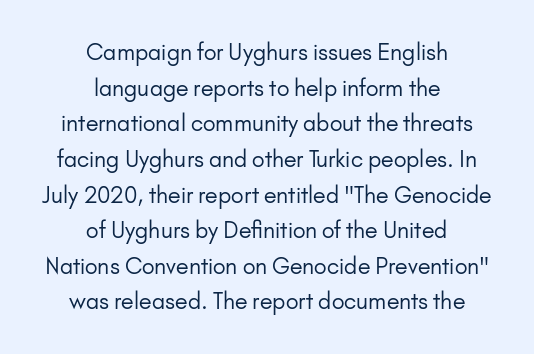
Regarding leading, the lines here are spaced in the standard way. The horizontal fit of the characters is conventional and even. The gap between lines stays unmarked. Weight: in the light-to-regular range. If you folded the block vertically in half, each line would mirror itself in length.
